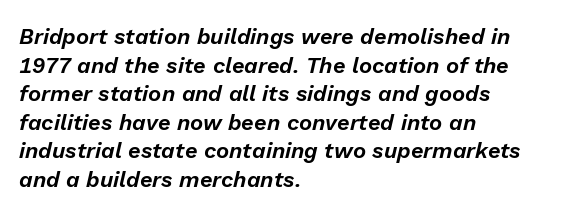
Normally led — the rows are evenly, conventionally spaced. The string is rendered with underlining switched off. Characters are canted at an angle relative to the baseline's perpendicular. All the whitespace from short lines collects on the right.
